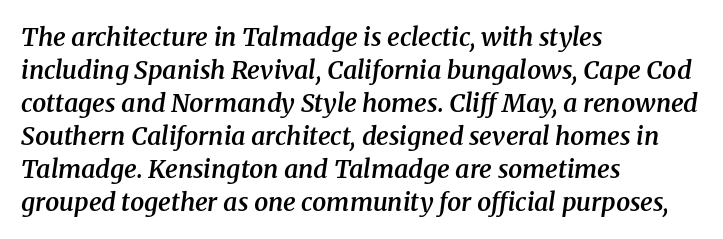
{"italic": "yes", "lean": "right", "slant_degrees": 8, "bold": "semi", "underline": "no", "align": "left", "line_spacing": "normal", "line_spacing_ratio": 1.32, "letter_spacing": "normal", "letter_spacing_em": 0.0, "glyph_px": 25}
